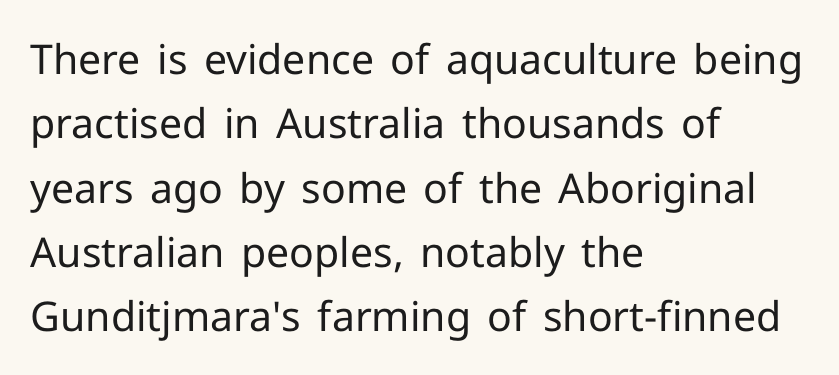
Font category for this specimen: sans-serif. The weight tops out at a normal text grade. Notice how the passage keeps a crisp vertical edge on the left only. Italic? Not at all — the glyphs are vertical. Interline gaps are of average width in this sample.
